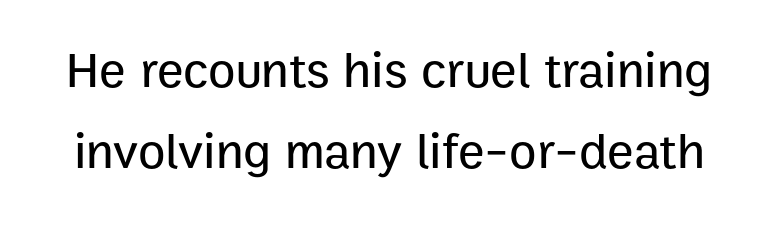
Q: Is the text italic (slanted)? A: No, it is upright.
Q: Is the typeface a serif or a sans-serif typeface? A: Sans-serif.
Q: Is the text underlined? A: No.
Q: Is the spacing between letters normal or unusually wide? A: Normal.
Q: Is the spacing between lines tight, normal or loose? A: Normal.
Q: Width (condensed, normal, or wide)? A: Normal.
Q: Stroke contrast? A: Low.
Q: x-height? A: Medium.
Q: Monospaced? A: No.
